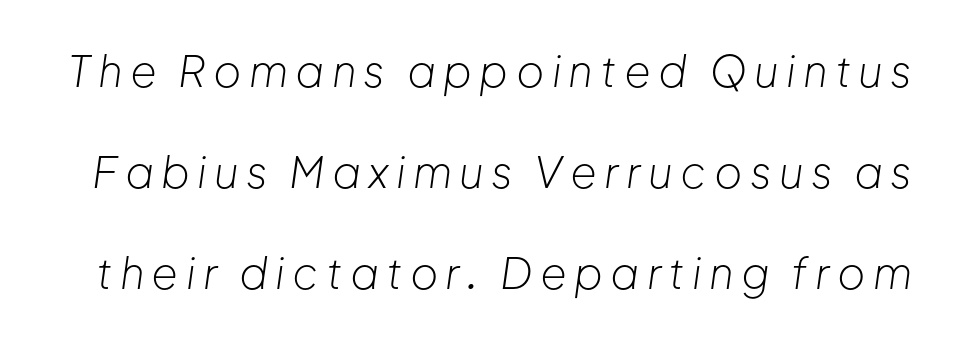
Compared with typical paragraphs, the rows here are farther apart. The letters are slanted; this is an italic face. Caption: face not bold, strokes unweighted. Varying glyph widths throughout — classic text-font behaviour. The space directly below the letters is spotless.
